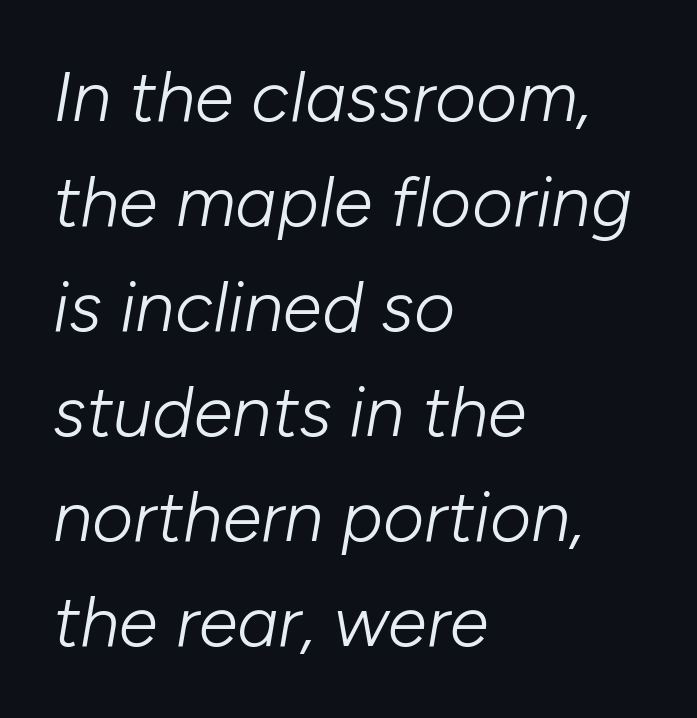
Q: Is the text bold? A: No.
Q: Is the text italic (slanted)? A: Yes, it leans right by about 10 degrees.
Q: Is the text underlined? A: No.
Q: How is the paragraph aligned? A: Left-aligned.
Q: Is the spacing between letters normal or unusually wide? A: Normal.
Q: Is the spacing between lines tight, normal or loose? A: Normal.
Q: Width (condensed, normal, or wide)? A: Normal.
Q: Stroke contrast? A: Low.
Q: x-height? A: Medium.
Q: Monospaced? A: No.
